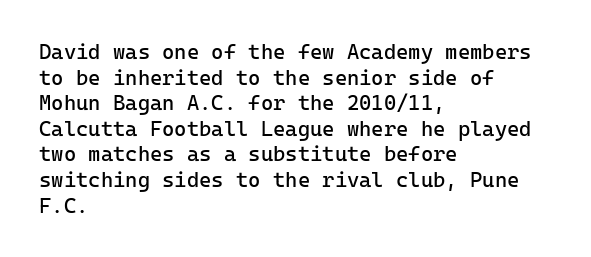
{"italic": "no", "bold": "no", "underline": "no", "align": "left", "line_spacing_ratio": 1.22, "letter_spacing": "normal", "letter_spacing_em": 0.0, "glyph_px": 21}
